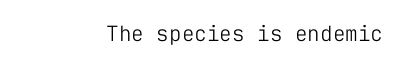
{"italic": "no", "bold": "no", "underline": "no", "letter_spacing": "normal", "letter_spacing_em": 0.0, "glyph_px": 21}
